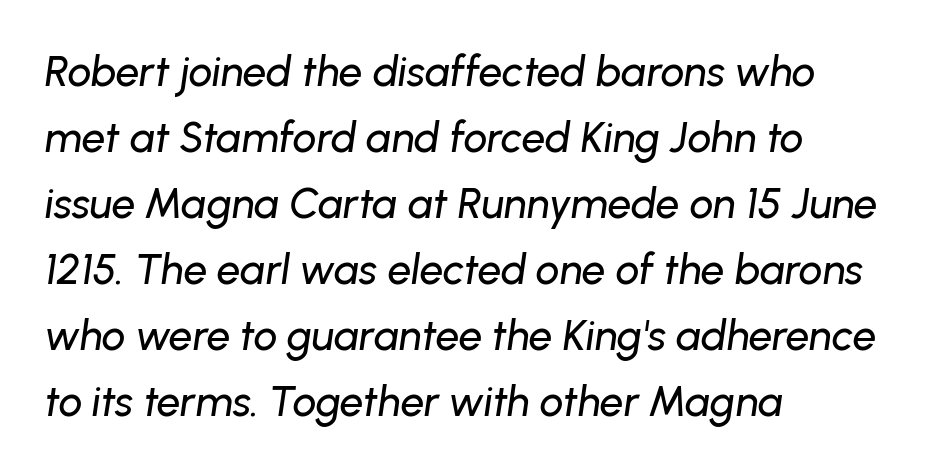
Q: Is the text italic (slanted)? A: Yes, it leans right by about 8 degrees.
Q: Is the text underlined? A: No.
Q: How is the paragraph aligned? A: Left-aligned.
Q: Is the spacing between letters normal or unusually wide? A: Normal.
Q: Is the spacing between lines tight, normal or loose? A: Normal.
Q: Width (condensed, normal, or wide)? A: Normal.
Q: Stroke contrast? A: Low.
Q: x-height? A: Medium.
Q: Monospaced? A: No.
